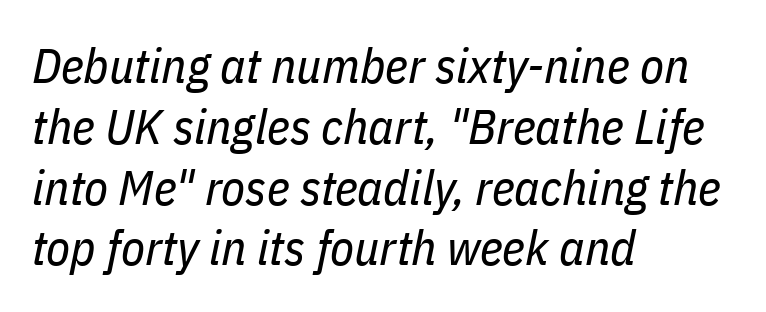
Looks like regular typesetting: each glyph gets only the width it needs. Look at the tracking — it's just the regular setting, nothing added. The text carries the slant typical of an italic or oblique font. The foot of each line stays bare and open. All the whitespace from short lines collects on the right.
